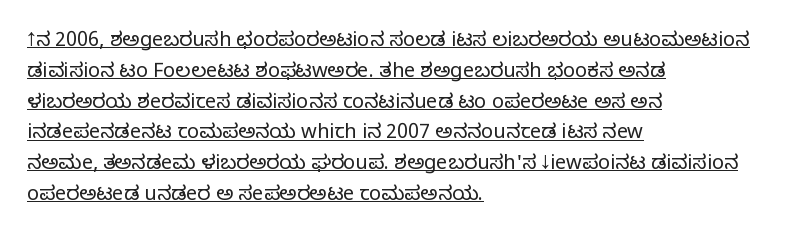
Q: Is the text bold? A: No.
Q: Is the text italic (slanted)? A: No, it is upright.
Q: Is the text underlined? A: Yes.
Q: How is the paragraph aligned? A: Left-aligned.
Q: Is the spacing between letters normal or unusually wide? A: Normal.
Q: Is the spacing between lines tight, normal or loose? A: Normal.
